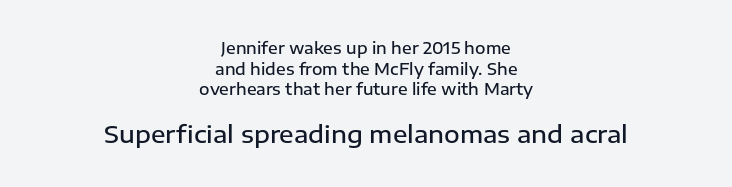
The image shows 24 px text type, upright; set centered, normal line spacing (1.29x), normal letter spacing, not underlined; the second (bottom) block is 1.5x larger.
